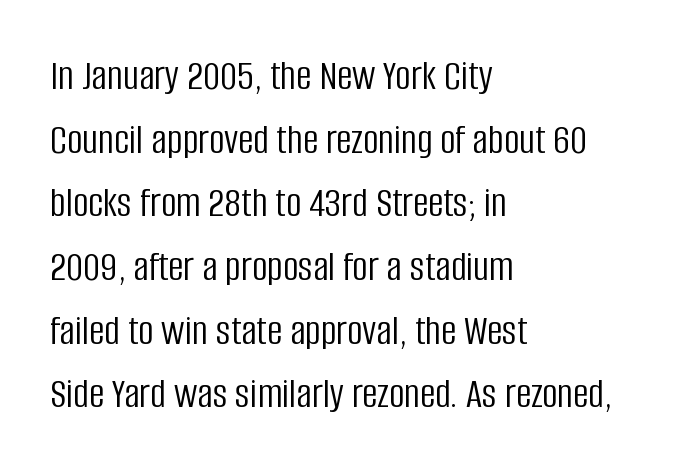
Is the type heavy? It reads as light-to-regular instead. Stroke terminals: plain, sans-serif. The face used here is proportionally spaced, like ordinary book or web type. Every row of glyphs begins at an identical x-position on the left. The rows are spaced the way most documents space them.
